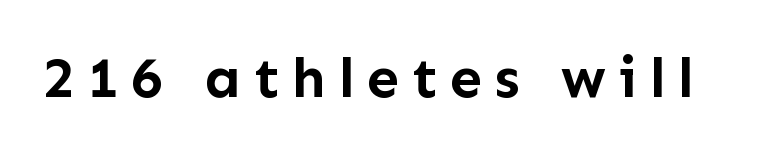
Examine the stroke ends and you'll find no serifs. If you drew a line through each stem, it would be perfectly vertical. Students, note that the glyphs here are deliberately spaced far apart. The rendering uses natural spacing where letterforms have individual widths. Type without underlining. Heavy, bold letterforms.
